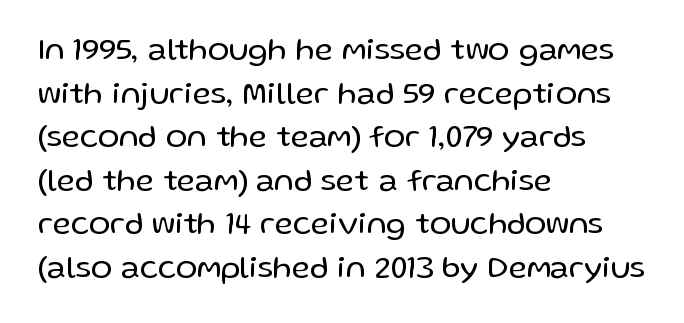
{"serif": "no", "italic": "no", "bold": "no", "weight": "regular", "width": "normal", "stroke_contrast": "low", "x_height": "medium", "monospaced": "no", "underline": "no", "align": "left", "line_spacing": "normal", "line_spacing_ratio": 1.36, "letter_spacing": "normal", "letter_spacing_em": 0.0, "glyph_px": 32}
